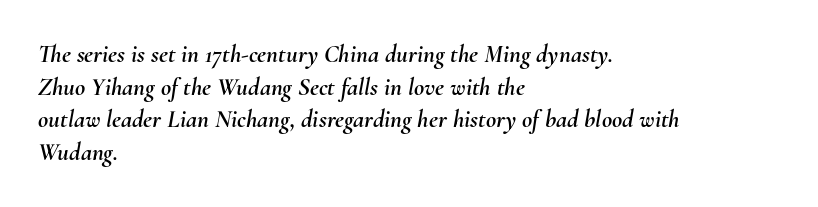
Q: Is the text italic (slanted)? A: Yes, it leans right by about 10 degrees.
Q: Is the text underlined? A: No.
Q: How is the paragraph aligned? A: Left-aligned.
Q: Is the spacing between letters normal or unusually wide? A: Normal.
Q: Is the spacing between lines tight, normal or loose? A: Normal.
